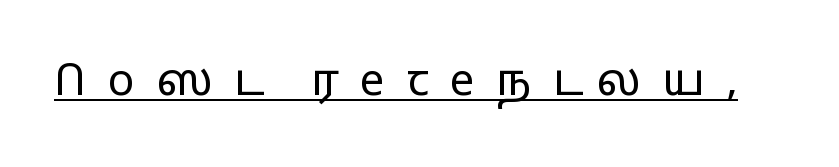
{"serif": "no", "italic": "no", "bold": "no", "weight": "light", "width": "wide", "stroke_contrast": "low", "x_height": "medium", "monospaced": "no", "underline": "yes", "letter_spacing": "wide", "letter_spacing_em": 0.49, "glyph_px": 44}
